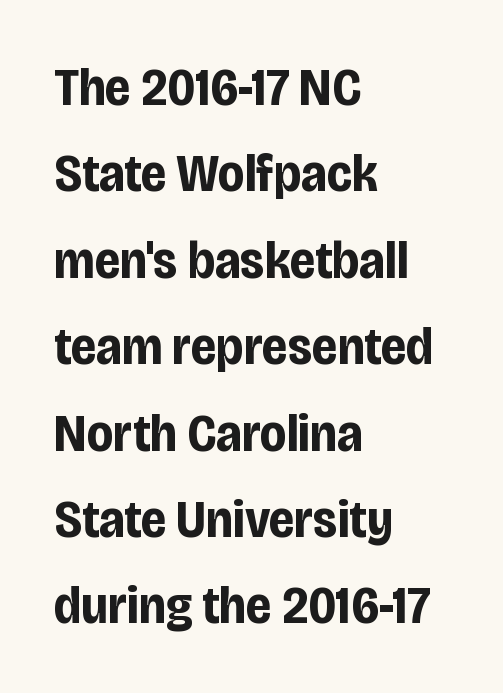
Q: Is the text bold? A: Yes.
Q: Is the text italic (slanted)? A: No, it is upright.
Q: Is the typeface a serif or a sans-serif typeface? A: Sans-serif.
Q: Is the text underlined? A: No.
Q: How is the paragraph aligned? A: Left-aligned.
Q: Is the spacing between letters normal or unusually wide? A: Normal.
Q: Is the spacing between lines tight, normal or loose? A: Normal.
Q: Width (condensed, normal, or wide)? A: Condensed.
Q: Stroke contrast? A: Low.
Q: x-height? A: Large.
Q: Monospaced? A: No.
